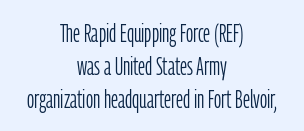
The image shows 25 px text type, upright; set centered, normal line spacing (1.32x), normal letter spacing, not underlined.
